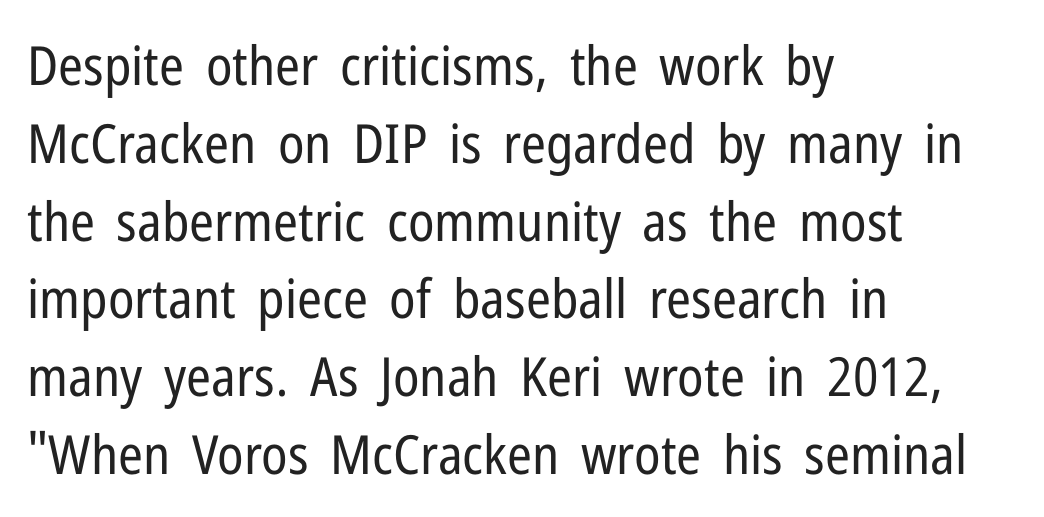
{"serif": "no", "italic": "no", "bold": "no", "weight": "regular", "width": "condensed", "stroke_contrast": "low", "x_height": "medium", "monospaced": "no", "underline": "no", "align": "left", "line_spacing": "normal", "line_spacing_ratio": 1.44, "letter_spacing": "normal", "letter_spacing_em": 0.0, "glyph_px": 54}
